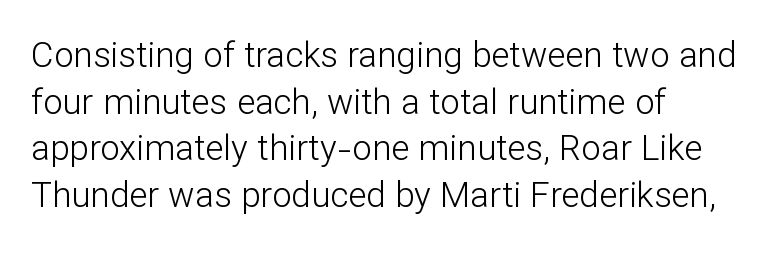
Notice how the stems are strictly vertical — no italics here. Proportional: the letters do not fall into vertical columns. Each row of text sits above clean, open space. Does extra space separate the letters? No, they use regular spacing. Observe the absence of serifs on each vertical stroke in this sample. Is there much room between lines? A standard amount, neither cramped nor airy.
